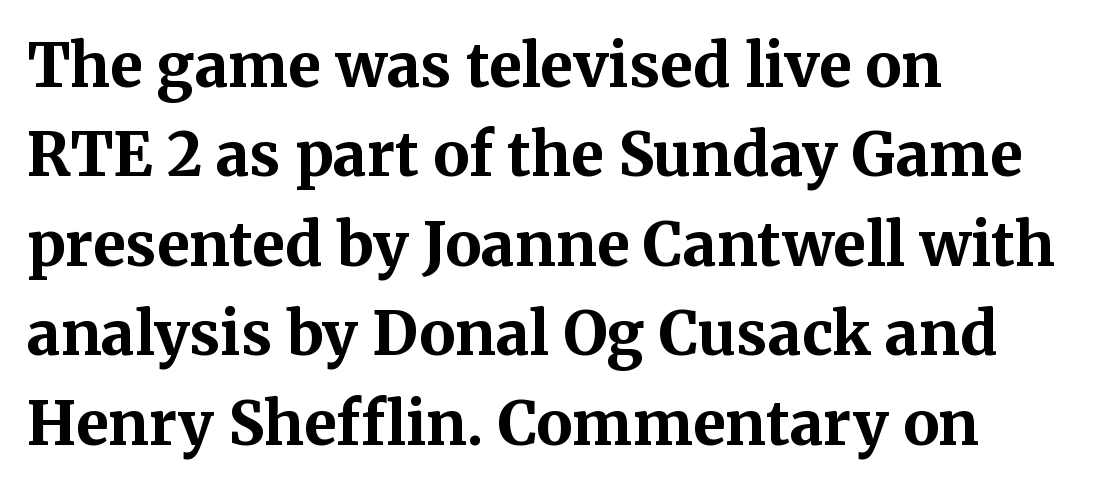
{"serif": "yes", "italic": "no", "bold": "yes", "weight": "bold", "width": "normal", "stroke_contrast": "medium", "x_height": "medium", "monospaced": "no", "underline": "no", "align": "left", "line_spacing": "normal", "line_spacing_ratio": 1.49, "letter_spacing": "normal", "letter_spacing_em": 0.0, "glyph_px": 60}
